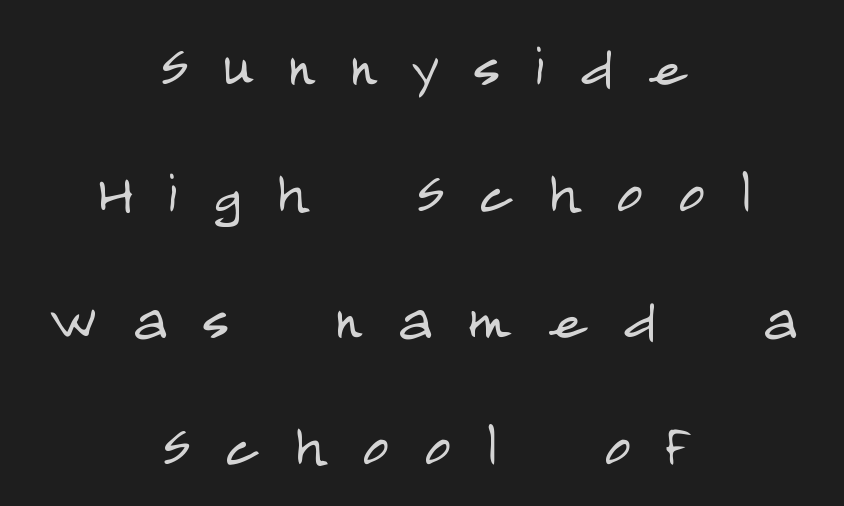
{"serif": "no", "italic": "no", "bold": "no", "weight": "light", "width": "condensed", "stroke_contrast": "low", "x_height": "large", "monospaced": "no", "underline": "no", "align": "center", "line_spacing_ratio": 1.76, "letter_spacing": "wide", "letter_spacing_em": 0.49, "glyph_px": 72}
